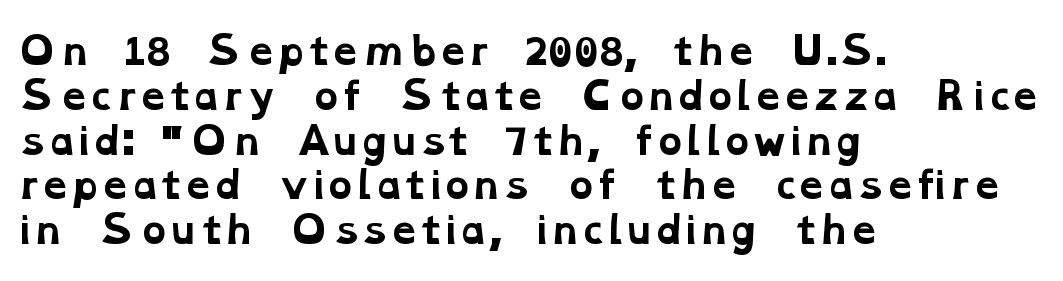
How heavy is the stroke? Heavy — this is a bold. Standard letterfit; no display-style spreading of the glyphs. Classification — serif. Underline: absent. The paragraph has a hard left edge and a soft right edge. Do the characters align in a grid? No, the font is proportional.
